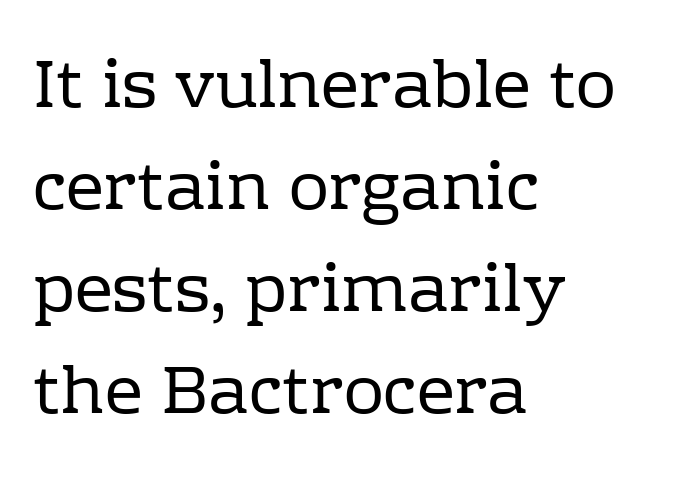
{"serif": "yes", "italic": "no", "bold": "no", "weight": "regular", "width": "normal", "stroke_contrast": "low", "x_height": "medium", "monospaced": "no", "underline": "no", "align": "left", "line_spacing": "normal", "line_spacing_ratio": 1.52, "letter_spacing": "normal", "letter_spacing_em": 0.0, "glyph_px": 67}
